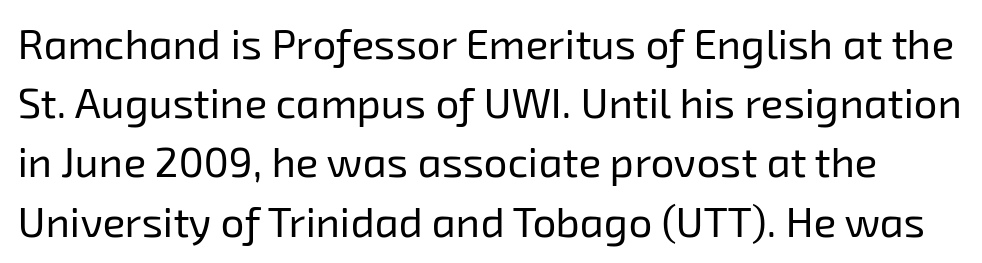
{"serif": "no", "bold": "no", "weight": "regular", "width": "normal", "stroke_contrast": "low", "x_height": "medium", "monospaced": "no", "underline": "no", "line_spacing": "normal", "line_spacing_ratio": 1.41, "letter_spacing": "normal", "letter_spacing_em": 0.0, "glyph_px": 42}
